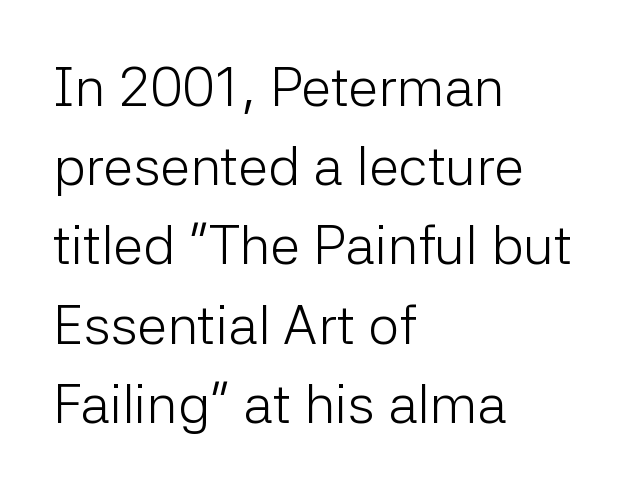
Q: Is the text bold? A: No.
Q: Is the text italic (slanted)? A: No, it is upright.
Q: Is the typeface a serif or a sans-serif typeface? A: Sans-serif.
Q: Is the text underlined? A: No.
Q: How is the paragraph aligned? A: Left-aligned.
Q: Is the spacing between letters normal or unusually wide? A: Normal.
Q: Is the spacing between lines tight, normal or loose? A: Normal.
Q: Width (condensed, normal, or wide)? A: Normal.
Q: Stroke contrast? A: Low.
Q: x-height? A: Medium.
Q: Monospaced? A: No.
